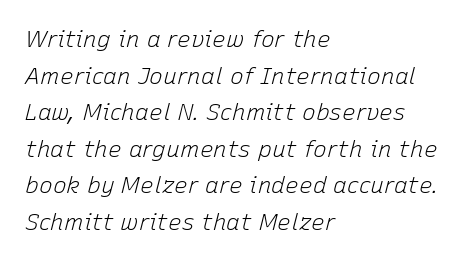
{"italic": "yes", "lean": "right", "slant_degrees": 15, "bold": "no", "underline": "no", "align": "left", "line_spacing": "normal", "line_spacing_ratio": 1.59, "letter_spacing": "normal", "letter_spacing_em": 0.0, "glyph_px": 23}
